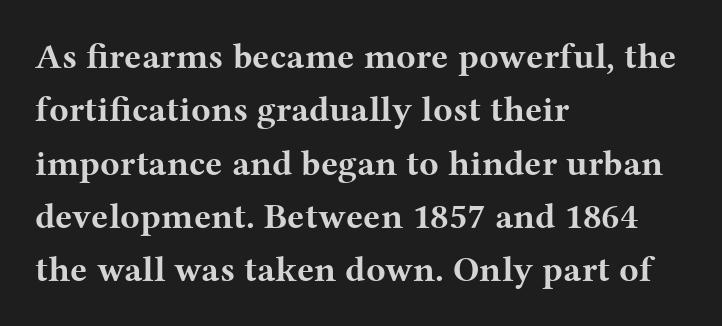
Q: Is the text bold? A: Yes.
Q: Is the text italic (slanted)? A: No, it is upright.
Q: Is the typeface a serif or a sans-serif typeface? A: Serif.
Q: Is the text underlined? A: No.
Q: How is the paragraph aligned? A: Left-aligned.
Q: Is the spacing between letters normal or unusually wide? A: Normal.
Q: Is the spacing between lines tight, normal or loose? A: Normal.
Q: Width (condensed, normal, or wide)? A: Wide.
Q: Stroke contrast? A: Medium.
Q: x-height? A: Medium.
Q: Monospaced? A: No.
